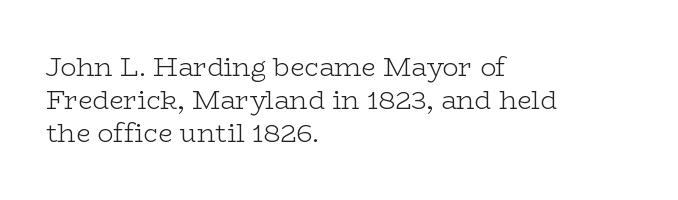
When letters stand straight like this, we call the style roman or upright. These lines sit exactly where default settings would place them. Students, note that the glyphs here touch the page at normal intervals. The passage shown is not bold in any degree. In CSS terms this would be text-align: left. Underlining? Definitely not there.
